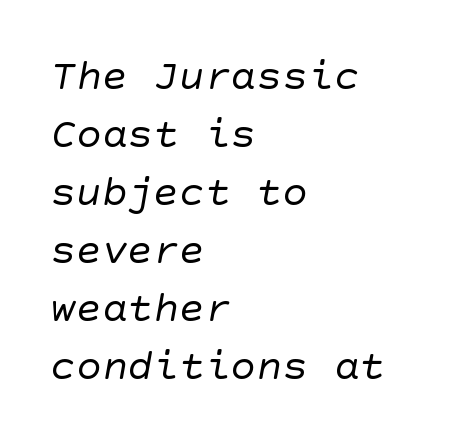
{"serif": "no", "bold": "no", "weight": "regular", "width": "normal", "stroke_contrast": "low", "x_height": "large", "underline": "no", "align": "left", "line_spacing": "normal", "line_spacing_ratio": 1.35, "letter_spacing": "normal", "letter_spacing_em": 0.0, "glyph_px": 43}
